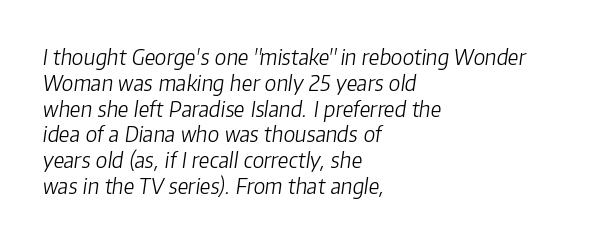
{"italic": "yes", "lean": "right", "slant_degrees": 8, "bold": "no", "underline": "no", "align": "left", "line_spacing_ratio": 1.23, "letter_spacing": "normal", "letter_spacing_em": 0.0, "glyph_px": 21}
